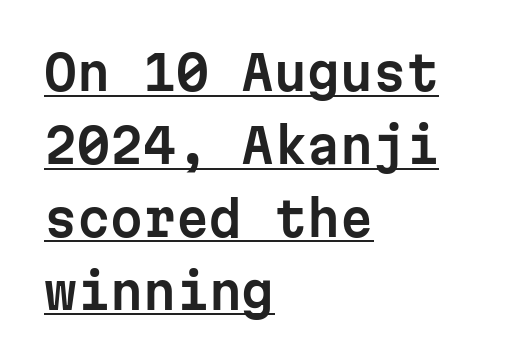
Q: Is the text italic (slanted)? A: No, it is upright.
Q: Is the typeface a serif or a sans-serif typeface? A: Sans-serif.
Q: Is the text underlined? A: Yes.
Q: How is the paragraph aligned? A: Left-aligned.
Q: Is the spacing between letters normal or unusually wide? A: Normal.
Q: Is the spacing between lines tight, normal or loose? A: Normal.
Q: Width (condensed, normal, or wide)? A: Normal.
Q: Stroke contrast? A: Low.
Q: x-height? A: Medium.
Q: Monospaced? A: Yes.
